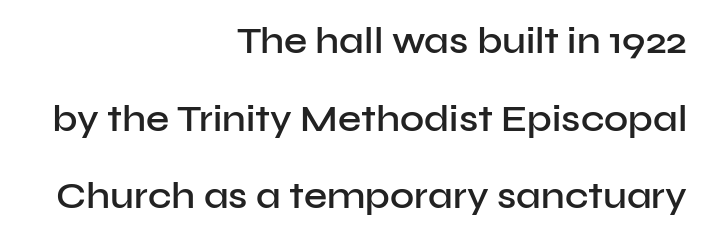
What weight is shown? A semibold, between regular and bold. A bare baseline throughout the passage. Quick note: not italic, upright. Serif or sans? Sans — the stroke terminals are bare.
